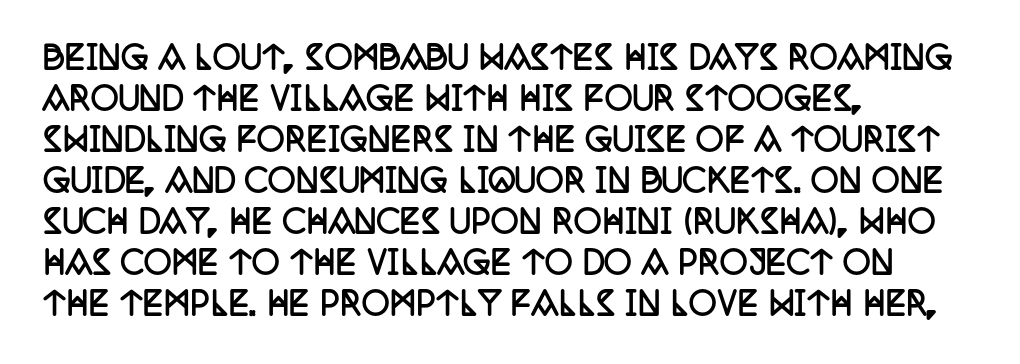
Q: Is the text bold? A: Yes.
Q: Is the text italic (slanted)? A: No, it is upright.
Q: Is the typeface a serif or a sans-serif typeface? A: Serif.
Q: Is the text underlined? A: No.
Q: How is the paragraph aligned? A: Left-aligned.
Q: Is the spacing between letters normal or unusually wide? A: Normal.
Q: Is the spacing between lines tight, normal or loose? A: Normal.
Q: Width (condensed, normal, or wide)? A: Condensed.
Q: Stroke contrast? A: Low.
Q: x-height? A: Large.
Q: Monospaced? A: No.
